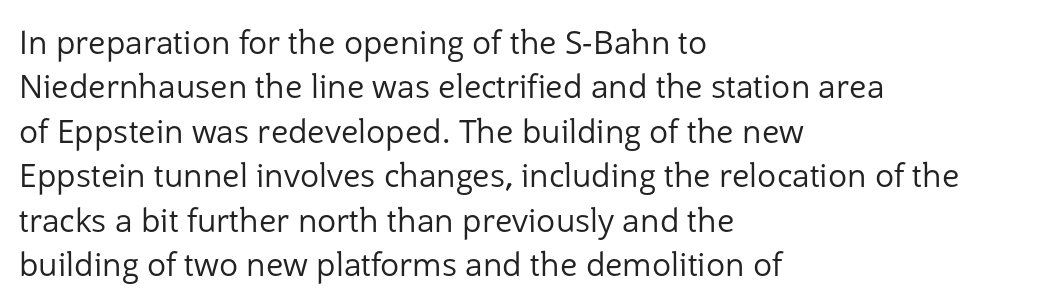
Line starts are locked; line ends wander. How are the letters spaced? Ordinarily, with no added tracking. On a weight scale, this lands at 450 or below. Upright lettering throughout. Are there feet on the stems? There aren't — it's a sans.
